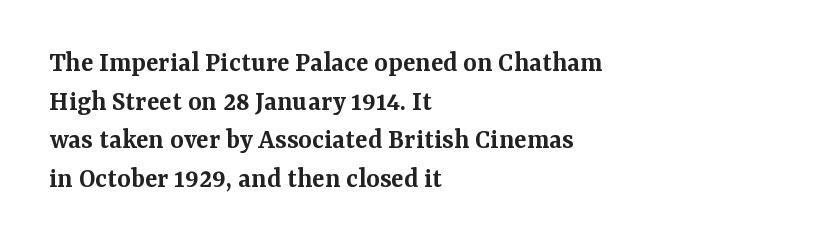
Q: Is the text bold? A: Semi-bold.
Q: Is the text italic (slanted)? A: No, it is upright.
Q: Is the typeface a serif or a sans-serif typeface? A: Serif.
Q: Is the text underlined? A: No.
Q: How is the paragraph aligned? A: Left-aligned.
Q: Is the spacing between letters normal or unusually wide? A: Normal.
Q: Is the spacing between lines tight, normal or loose? A: Normal.
Q: Width (condensed, normal, or wide)? A: Normal.
Q: Stroke contrast? A: Medium.
Q: x-height? A: Medium.
Q: Monospaced? A: No.
